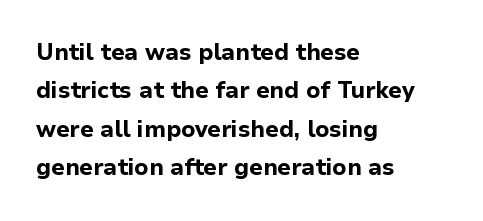
Q: Is the text bold? A: Yes.
Q: Is the text italic (slanted)? A: No, it is upright.
Q: Is the text underlined? A: No.
Q: How is the paragraph aligned? A: Left-aligned.
Q: Is the spacing between letters normal or unusually wide? A: Normal.
Q: Is the spacing between lines tight, normal or loose? A: Normal.
